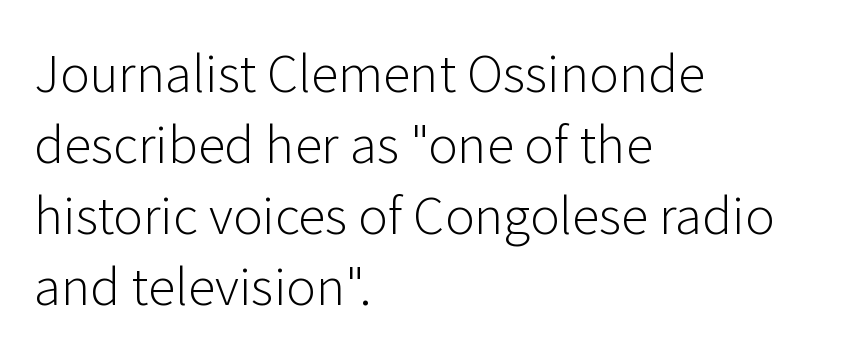
{"serif": "no", "italic": "no", "bold": "no", "weight": "light", "width": "normal", "stroke_contrast": "low", "x_height": "medium", "monospaced": "no", "underline": "no", "align": "left", "line_spacing": "normal", "line_spacing_ratio": 1.42, "letter_spacing": "normal", "letter_spacing_em": 0.0, "glyph_px": 50}
